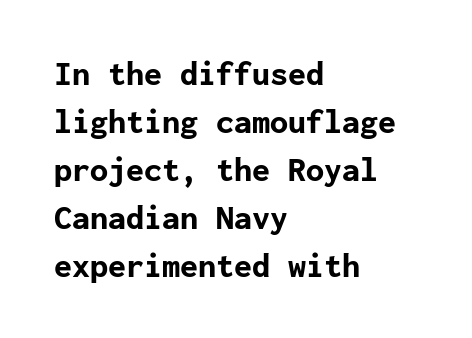
{"serif": "no", "italic": "no", "bold": "yes", "weight": "bold", "width": "normal", "stroke_contrast": "low", "x_height": "medium", "underline": "no", "align": "left", "line_spacing": "normal", "line_spacing_ratio": 1.33, "letter_spacing": "normal", "letter_spacing_em": 0.0, "glyph_px": 36}
